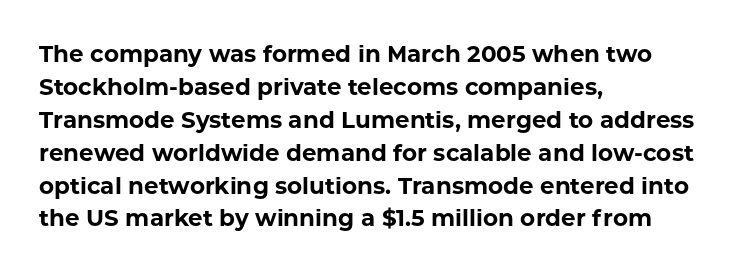
The gaps between neighbouring characters are ordinary and unremarkable. A dark, heavy texture on the line: the type is bold. Leftover space on each line is placed entirely after the last word. Reading down the column, the eye jumps a familiar distance to each next line. This is the regular roman posture of the typeface.
